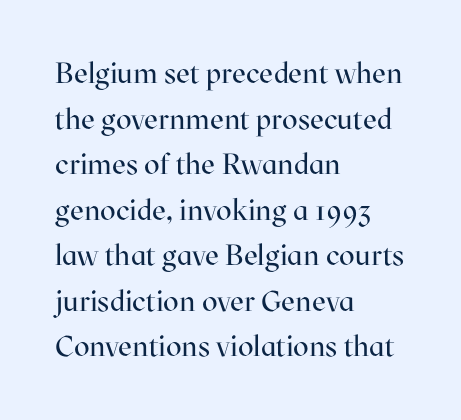
The image shows 29 px regular-weight serif type, upright; set left-aligned, normal line spacing (1.57x), normal letter spacing, not underlined; high stroke contrast and a medium x-height.
